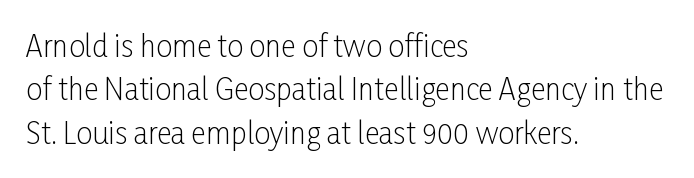
Q: Is the text bold? A: No.
Q: Is the text italic (slanted)? A: No, it is upright.
Q: Is the typeface a serif or a sans-serif typeface? A: Sans-serif.
Q: Is the text underlined? A: No.
Q: How is the paragraph aligned? A: Left-aligned.
Q: Is the spacing between letters normal or unusually wide? A: Normal.
Q: Is the spacing between lines tight, normal or loose? A: Normal.
Q: Width (condensed, normal, or wide)? A: Condensed.
Q: Stroke contrast? A: Low.
Q: x-height? A: Medium.
Q: Monospaced? A: No.
